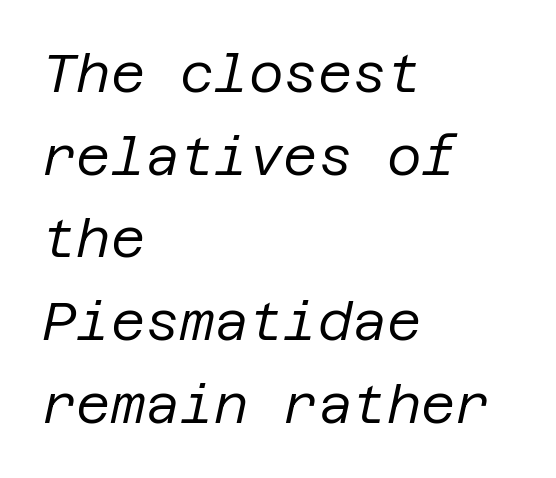
Q: Is the text bold? A: No.
Q: Is the text italic (slanted)? A: Yes, it leans right by about 12 degrees.
Q: Is the text underlined? A: No.
Q: How is the paragraph aligned? A: Left-aligned.
Q: Is the spacing between letters normal or unusually wide? A: Normal.
Q: Is the spacing between lines tight, normal or loose? A: Normal.
Q: Width (condensed, normal, or wide)? A: Normal.
Q: Stroke contrast? A: Low.
Q: x-height? A: Large.
